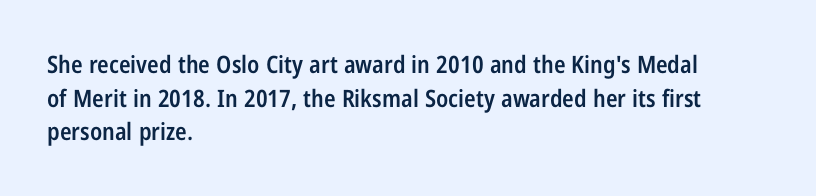
Q: Is the text bold? A: Semi-bold.
Q: Is the text italic (slanted)? A: No, it is upright.
Q: Is the text underlined? A: No.
Q: How is the paragraph aligned? A: Left-aligned.
Q: Is the spacing between letters normal or unusually wide? A: Normal.
Q: Is the spacing between lines tight, normal or loose? A: Normal.
